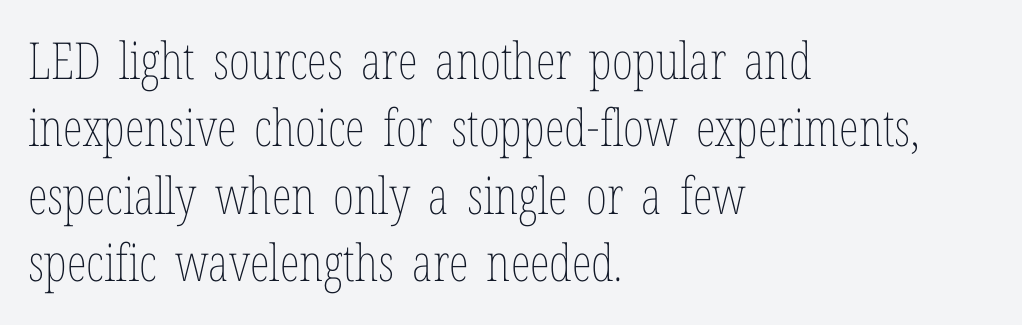
The image shows 51 px thin, condensed type, upright; set left-aligned, normal line spacing (1.32x), normal letter spacing, not underlined; low stroke contrast and a medium x-height.
